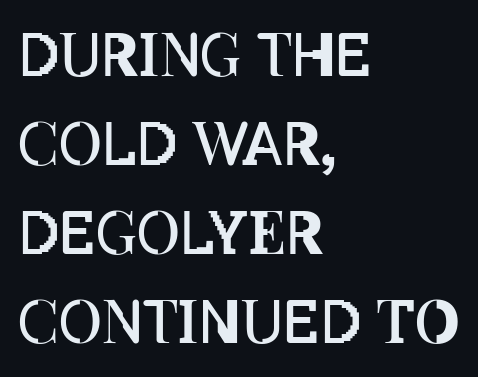
{"italic": "no", "bold": "no", "weight": "regular", "width": "condensed", "stroke_contrast": "low", "x_height": "large", "monospaced": "no", "underline": "no", "align": "left", "line_spacing": "normal", "line_spacing_ratio": 1.51, "letter_spacing": "normal", "letter_spacing_em": 0.0, "glyph_px": 59}
